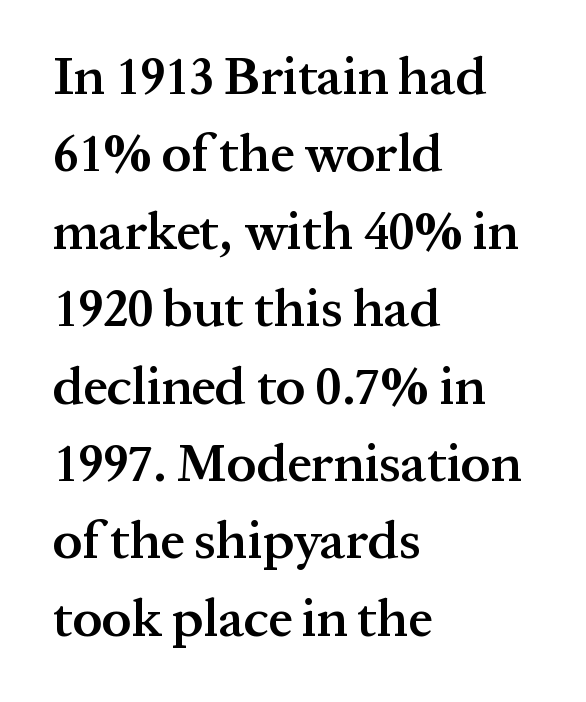
You could not count columns in this text — the font is proportionally spaced. The typesetting leans somewhat heavy: a semibold. Beneath every word, the page is bare. Is there much room between lines? A standard amount, neither cramped nor airy.
